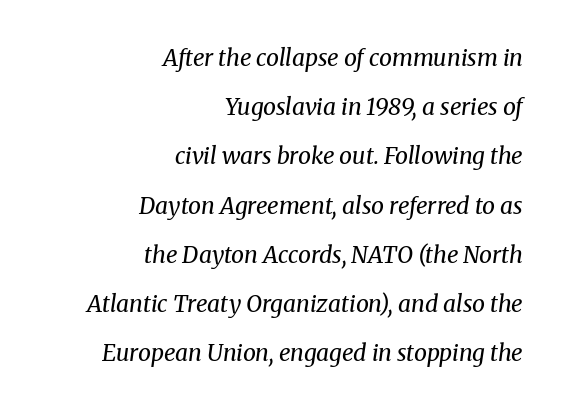
The strip under each line holds only bare page. These lines keep a tight, regular rhythm from letter to letter. Visually the block forms a straight wall on the right and a jagged coastline on the left. The designer dialed line spacing up above the default. The whole block is typeset with a tilt. The typeface has the unassuming heft of standard copy or less.
